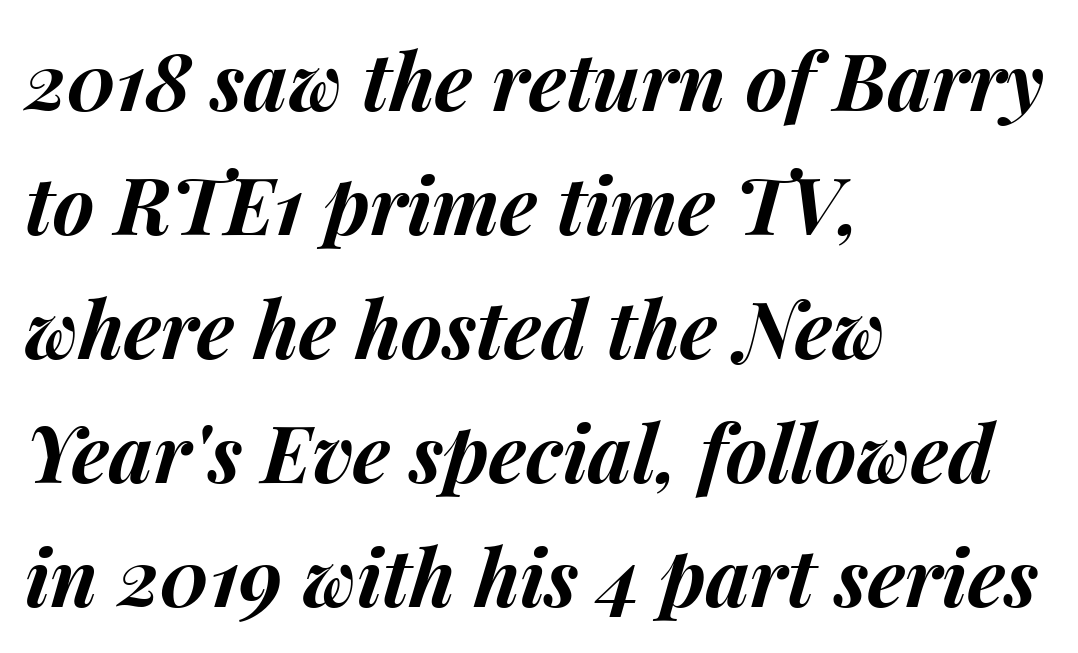
Each letter keeps its own natural width here, so spacing adapts to shape. The specimen omits any rule beneath the text block's lines. Teacher's note: observe the even left margin — that is flush-left alignment. Tracking here is standard; glyphs follow each other at the usual distance. There's an unmistakable incline to the writing here. The line-height multiplier appears to be the usual default.
